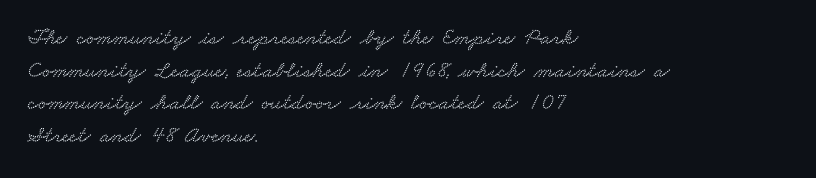
The image shows 23 px text type; set left-aligned, normal line spacing (1.42x), normal letter spacing, not underlined.
